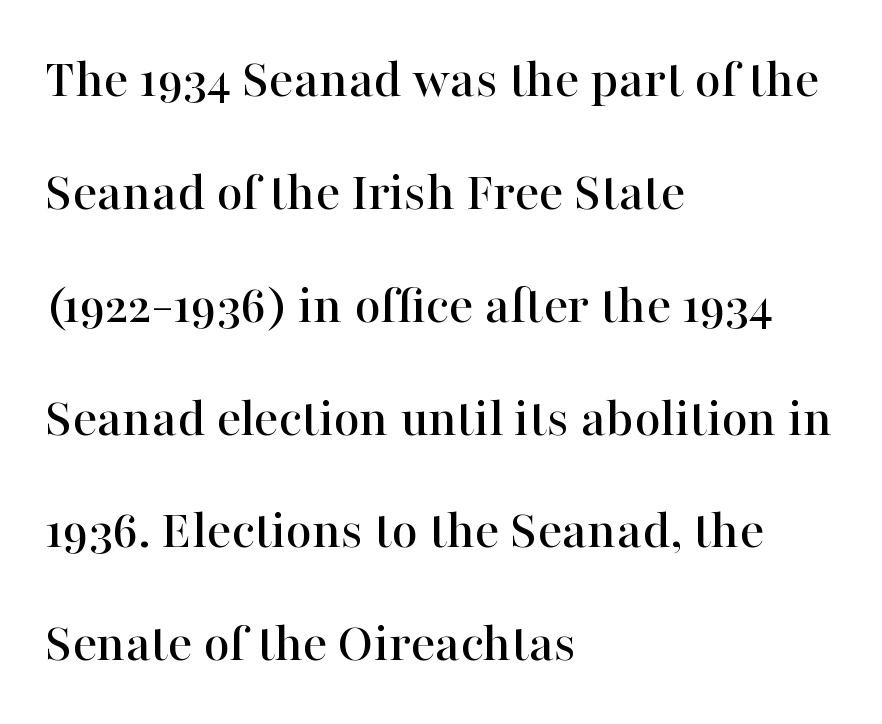
{"serif": "yes", "italic": "no", "width": "normal", "stroke_contrast": "high", "x_height": "medium", "monospaced": "no", "underline": "no", "align": "left", "line_spacing": "loose", "line_spacing_ratio": 1.98, "letter_spacing": "normal", "letter_spacing_em": 0.0, "glyph_px": 57}
